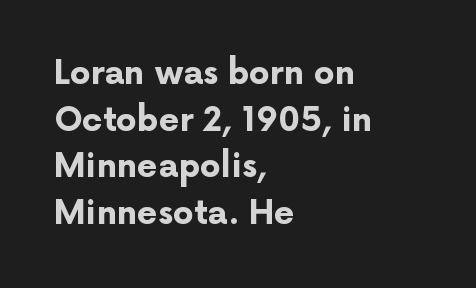
The image shows 33 px bold sans-serif type, upright; set left-aligned, normal line spacing (1.41x), normal letter spacing, not underlined; low stroke contrast and a medium x-height.
